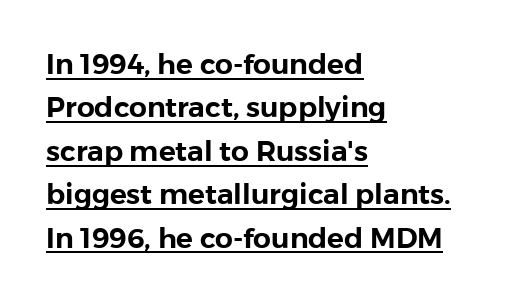
Typeset ragged right — the left edge is the straight one. Like a heading marked for emphasis, these lines bear an underscore. Each letter keeps its own natural width here, so spacing adapts to shape. Regular leading. Is this a sans? Yes — the strokes have no serifs.
